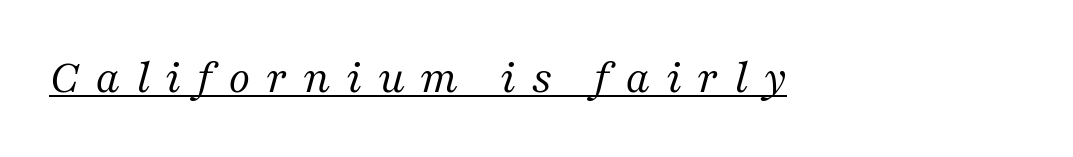
The image shows 48 px regular-weight serif type, italic (leaning right); set unusually wide letter spacing (+0.32 em), underlined; medium stroke contrast and a medium x-height.
